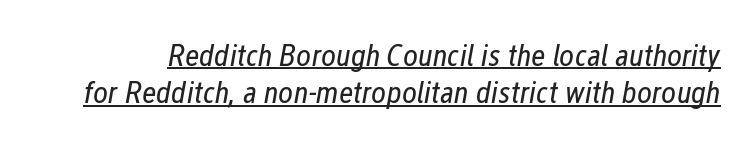
{"italic": "yes", "lean": "right", "slant_degrees": 12, "bold": "no", "weight": "regular", "width": "condensed", "stroke_contrast": "low", "x_height": "medium", "monospaced": "no", "underline": "yes", "line_spacing_ratio": 1.17, "letter_spacing": "normal", "letter_spacing_em": 0.0, "glyph_px": 32}
